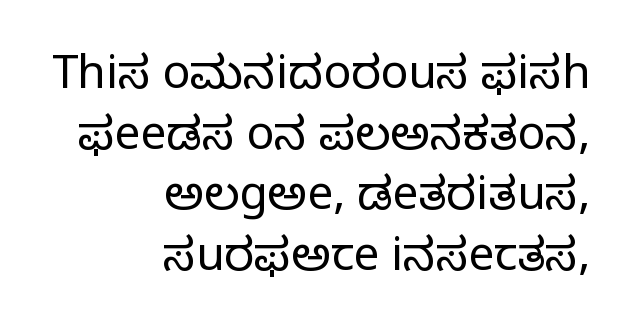
{"serif": "yes", "italic": "no", "bold": "no", "weight": "regular", "width": "normal", "stroke_contrast": "low", "x_height": "large", "monospaced": "no", "underline": "no", "align": "right", "line_spacing": "normal", "line_spacing_ratio": 1.32, "letter_spacing": "normal", "letter_spacing_em": 0.0, "glyph_px": 46}
